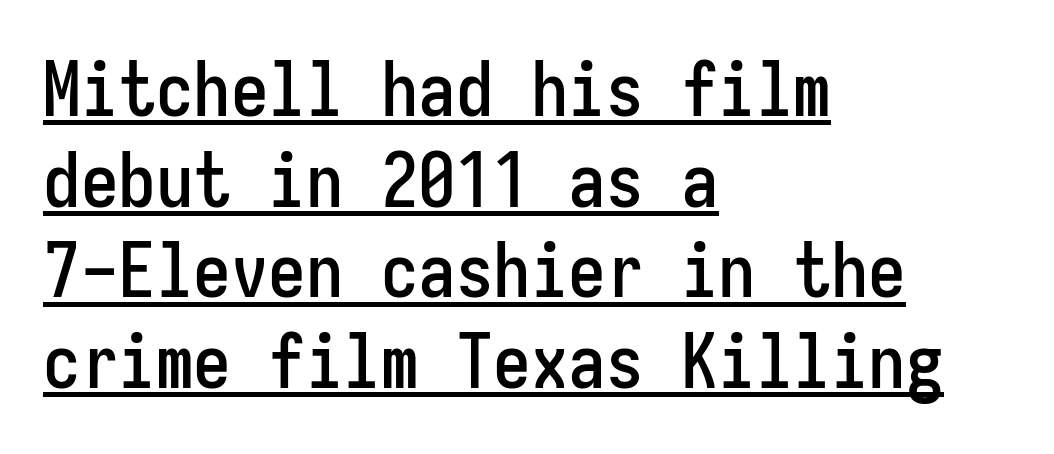
Q: Is the text italic (slanted)? A: No, it is upright.
Q: Is the typeface a serif or a sans-serif typeface? A: Sans-serif.
Q: Is the text underlined? A: Yes.
Q: How is the paragraph aligned? A: Left-aligned.
Q: Is the spacing between letters normal or unusually wide? A: Normal.
Q: Width (condensed, normal, or wide)? A: Condensed.
Q: Stroke contrast? A: Low.
Q: x-height? A: Medium.
Q: Monospaced? A: Yes.
